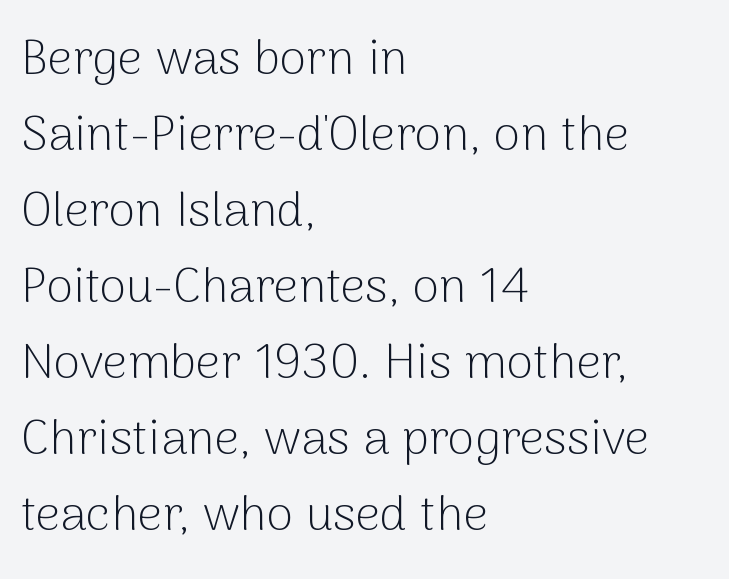
These lines stack with their left ends in a neat column. Compared with typical paragraphs, the rows here are spaced about the same. The designer went with a sans here, leaving each stem footless. Ordinary non-slanted type is in use. This rendering leaves character spacing at its baseline value. Weight class: somewhere from thin through regular.
